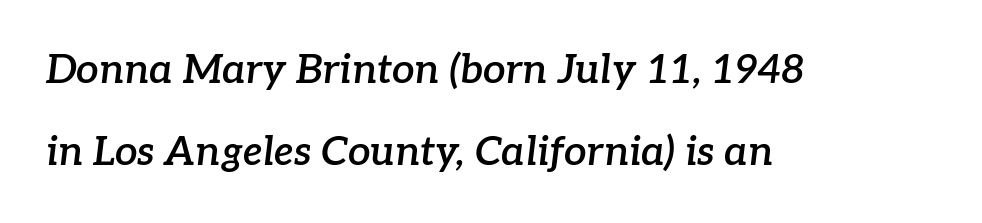
Q: Is the text bold? A: Semi-bold.
Q: Is the text italic (slanted)? A: Yes, it leans right by about 7 degrees.
Q: Is the typeface a serif or a sans-serif typeface? A: Serif.
Q: Is the text underlined? A: No.
Q: How is the paragraph aligned? A: Left-aligned.
Q: Is the spacing between letters normal or unusually wide? A: Normal.
Q: Is the spacing between lines tight, normal or loose? A: Loose.
Q: Width (condensed, normal, or wide)? A: Normal.
Q: Stroke contrast? A: Low.
Q: x-height? A: Medium.
Q: Monospaced? A: No.
